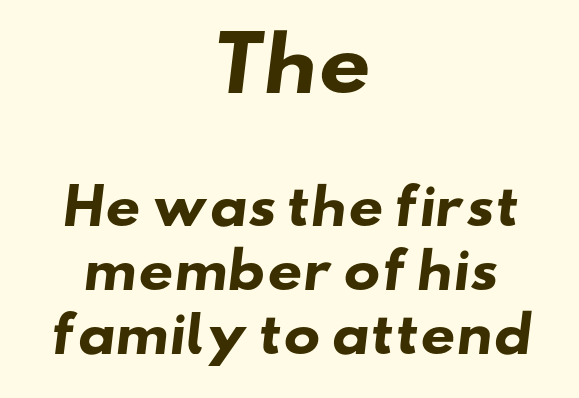
Q: Is the text bold? A: Yes.
Q: Is the typeface a serif or a sans-serif typeface? A: Sans-serif.
Q: Is the text underlined? A: No.
Q: How is the paragraph aligned? A: Centered.
Q: Is the spacing between letters normal or unusually wide? A: Normal.
Q: Is the spacing between lines tight, normal or loose? A: Normal.
Q: Which block of text is set in a larger size, the first (top) or the second (bottom)? A: The first (top) one.
Q: Width (condensed, normal, or wide)? A: Wide.
Q: Stroke contrast? A: Low.
Q: x-height? A: Small.
Q: Monospaced? A: No.
